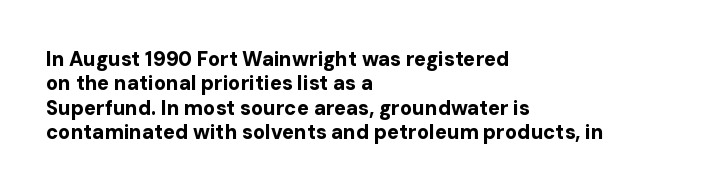
The image shows 20 px bold type, upright; set left-aligned, line spacing 1.22x, normal letter spacing, not underlined.
